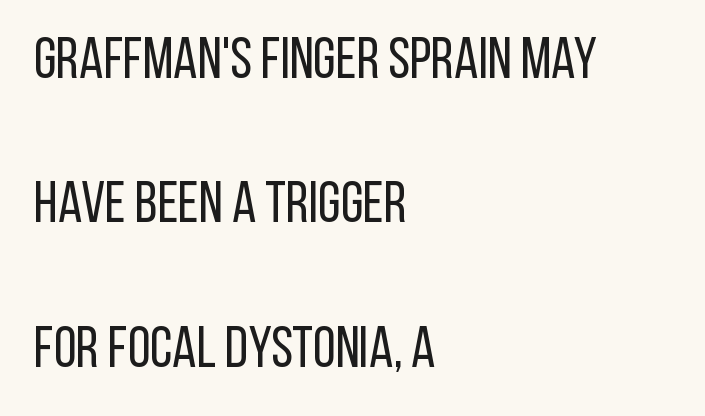
{"serif": "no", "italic": "no", "bold": "no", "weight": "regular", "width": "condensed", "stroke_contrast": "low", "x_height": "large", "monospaced": "no", "underline": "no", "align": "left", "line_spacing": "loose", "line_spacing_ratio": 2.49, "letter_spacing": "normal", "letter_spacing_em": 0.0, "glyph_px": 58}
